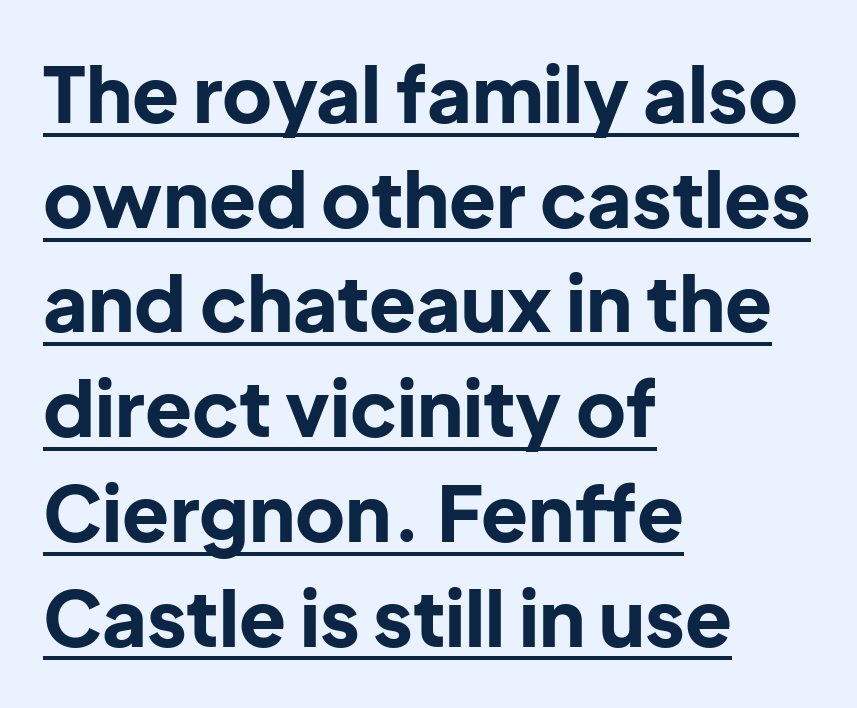
Pretty heavy lettering here — definitely bold. A student would call this left alignment; a typographer would say flush left, rag right. Characters follow at the spacing the type designer built in. Do the characters align in a grid? No, the font is proportional.
